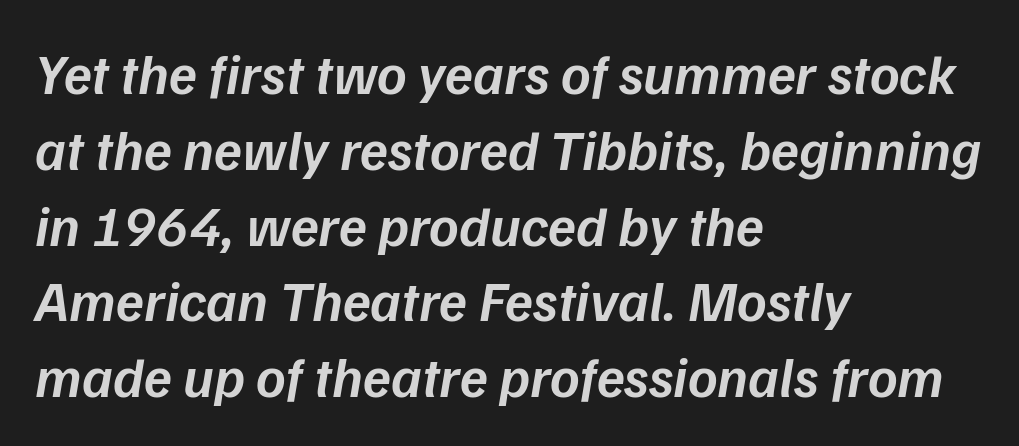
{"italic": "yes", "lean": "right", "slant_degrees": 9, "bold": "semi", "weight": "semibold", "width": "normal", "stroke_contrast": "low", "x_height": "medium", "monospaced": "no", "underline": "no", "align": "left", "line_spacing": "normal", "line_spacing_ratio": 1.33, "letter_spacing": "normal", "letter_spacing_em": 0.0, "glyph_px": 57}
